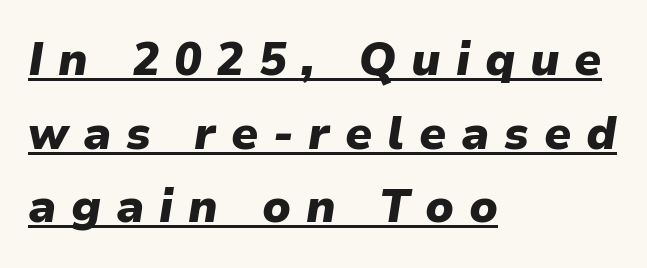
Q: Is the text bold? A: Yes.
Q: Is the text italic (slanted)? A: Yes, it leans right by about 9 degrees.
Q: Is the text underlined? A: Yes.
Q: How is the paragraph aligned? A: Left-aligned.
Q: Is the spacing between letters normal or unusually wide? A: Unusually wide.
Q: Is the spacing between lines tight, normal or loose? A: Normal.
Q: Width (condensed, normal, or wide)? A: Normal.
Q: Stroke contrast? A: Low.
Q: x-height? A: Medium.
Q: Monospaced? A: No.
